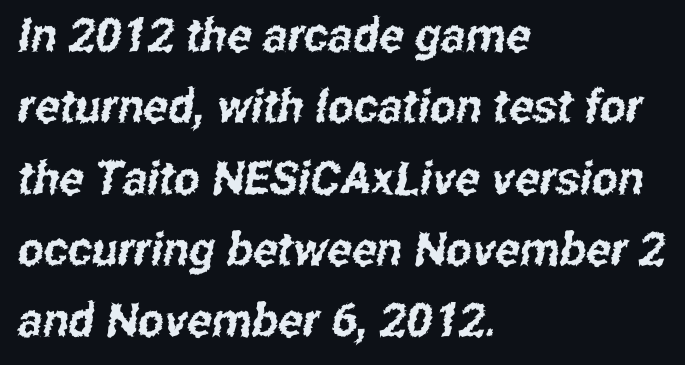
The image shows 46 px condensed sans-serif type; set left-aligned, normal line spacing (1.55x), normal letter spacing, not underlined; low stroke contrast and a medium x-height.
